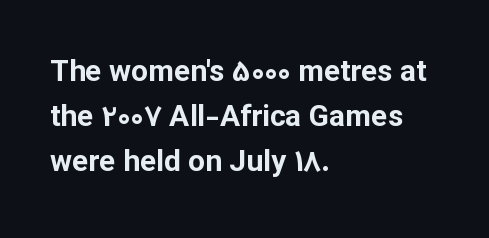
Q: Is the text bold? A: Yes.
Q: Is the text italic (slanted)? A: No, it is upright.
Q: Is the typeface a serif or a sans-serif typeface? A: Sans-serif.
Q: Is the text underlined? A: No.
Q: How is the paragraph aligned? A: Left-aligned.
Q: Is the spacing between letters normal or unusually wide? A: Normal.
Q: Is the spacing between lines tight, normal or loose? A: Normal.
Q: Width (condensed, normal, or wide)? A: Normal.
Q: Stroke contrast? A: Low.
Q: x-height? A: Medium.
Q: Monospaced? A: No.
